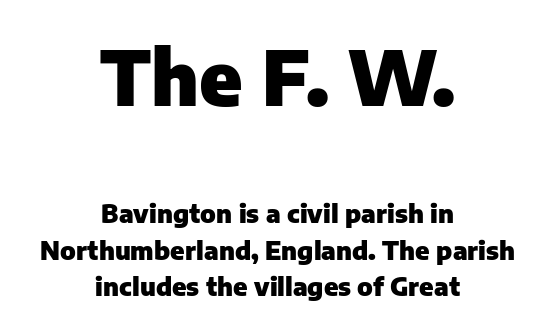
The image shows 75 px heavy sans-serif type, upright; set centered, normal line spacing (1.46x), normal letter spacing, not underlined; the first (top) block is 3.0x larger; low stroke contrast and a medium x-height.
